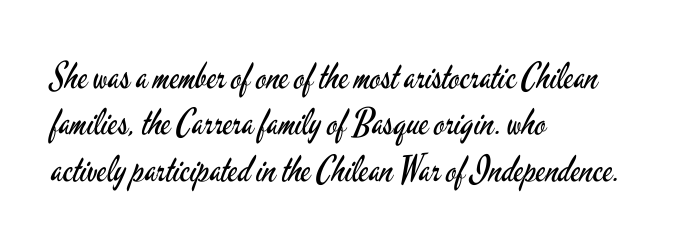
Q: Is the text bold? A: No.
Q: Is the text italic (slanted)? A: Yes.
Q: Is the typeface a serif or a sans-serif typeface? A: Sans-serif.
Q: Is the text underlined? A: No.
Q: How is the paragraph aligned? A: Left-aligned.
Q: Is the spacing between letters normal or unusually wide? A: Normal.
Q: Is the spacing between lines tight, normal or loose? A: Normal.
Q: Width (condensed, normal, or wide)? A: Condensed.
Q: Stroke contrast? A: Low.
Q: x-height? A: Small.
Q: Monospaced? A: No.
